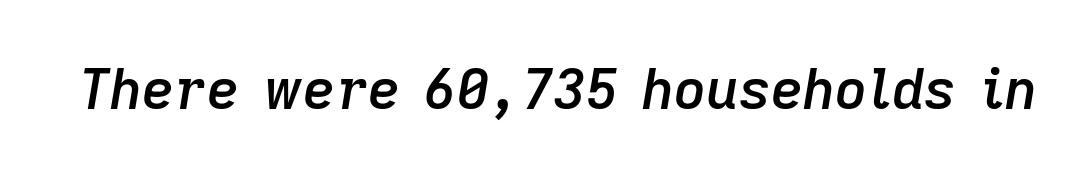
Here the designer chose a conventional face with non-uniform glyph widths. Typographic density is moderately raised because the face is semibold. Italic: yes, the glyphs are oblique. Does extra space separate the letters? No, they use regular spacing.
